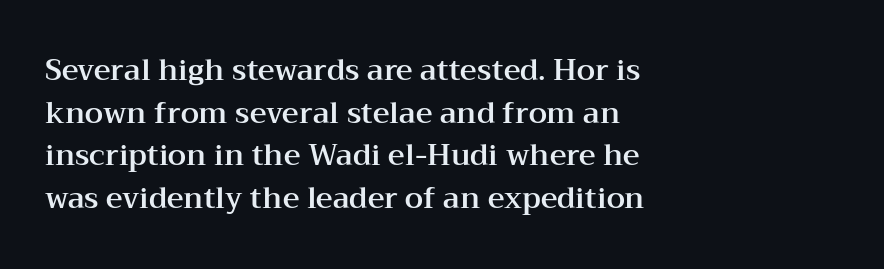
Q: Is the text italic (slanted)? A: No, it is upright.
Q: Is the typeface a serif or a sans-serif typeface? A: Serif.
Q: Is the text underlined? A: No.
Q: How is the paragraph aligned? A: Left-aligned.
Q: Is the spacing between letters normal or unusually wide? A: Normal.
Q: Is the spacing between lines tight, normal or loose? A: Normal.
Q: Width (condensed, normal, or wide)? A: Wide.
Q: Stroke contrast? A: Medium.
Q: x-height? A: Medium.
Q: Monospaced? A: No.
